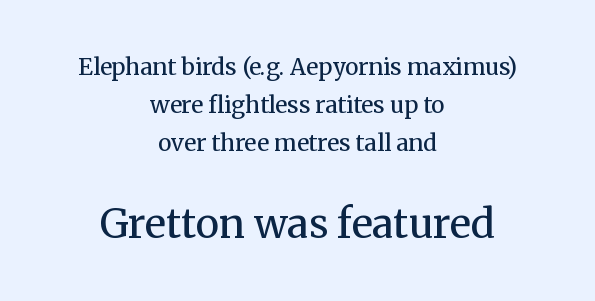
{"serif": "yes", "italic": "no", "bold": "no", "weight": "regular", "width": "normal", "stroke_contrast": "medium", "x_height": "medium", "monospaced": "no", "underline": "no", "align": "center", "line_spacing": "normal", "line_spacing_ratio": 1.65, "letter_spacing": "normal", "letter_spacing_em": 0.0, "larger_block": "second", "size_ratio": 1.74, "glyph_px": 40}
